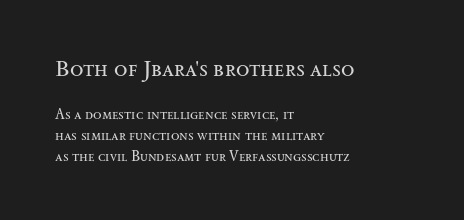
Q: Is the text bold? A: No.
Q: Is the text italic (slanted)? A: No, it is upright.
Q: Is the text underlined? A: No.
Q: How is the paragraph aligned? A: Left-aligned.
Q: Is the spacing between letters normal or unusually wide? A: Normal.
Q: Is the spacing between lines tight, normal or loose? A: Normal.
Q: Which block of text is set in a larger size, the first (top) or the second (bottom)? A: The first (top) one.
